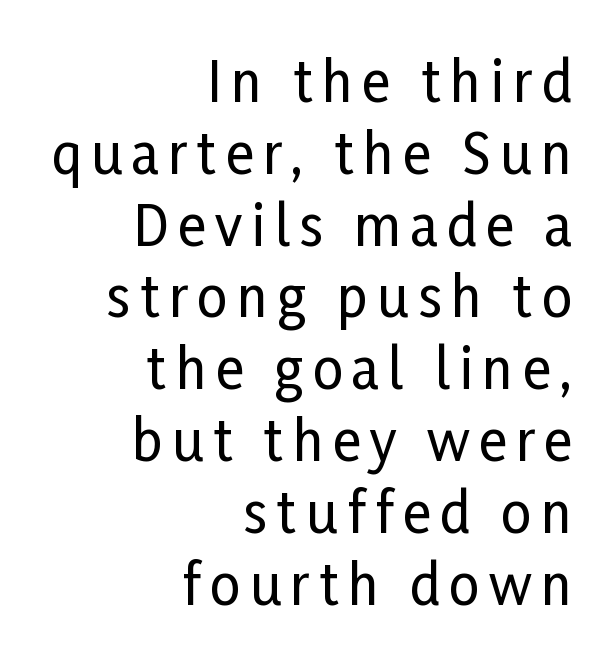
The image shows 54 px condensed sans-serif type, upright; set right-aligned, normal line spacing (1.33x), not underlined; low stroke contrast and a medium x-height.
